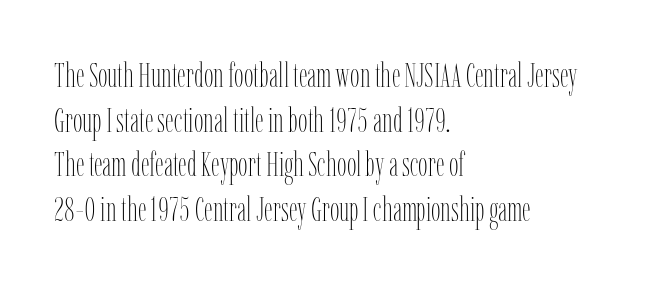
Q: Is the text bold? A: No.
Q: Is the text italic (slanted)? A: No, it is upright.
Q: Is the text underlined? A: No.
Q: How is the paragraph aligned? A: Left-aligned.
Q: Is the spacing between letters normal or unusually wide? A: Normal.
Q: Is the spacing between lines tight, normal or loose? A: Normal.
Q: Width (condensed, normal, or wide)? A: Condensed.
Q: Stroke contrast? A: Low.
Q: x-height? A: Medium.
Q: Monospaced? A: No.
